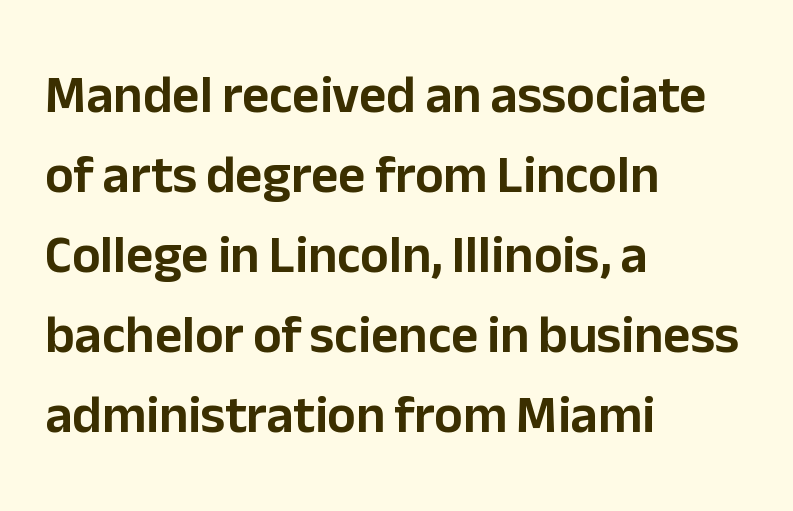
The image shows 53 px sans-serif type, upright; set left-aligned, normal line spacing (1.51x), normal letter spacing, not underlined; low stroke contrast and a medium x-height.
